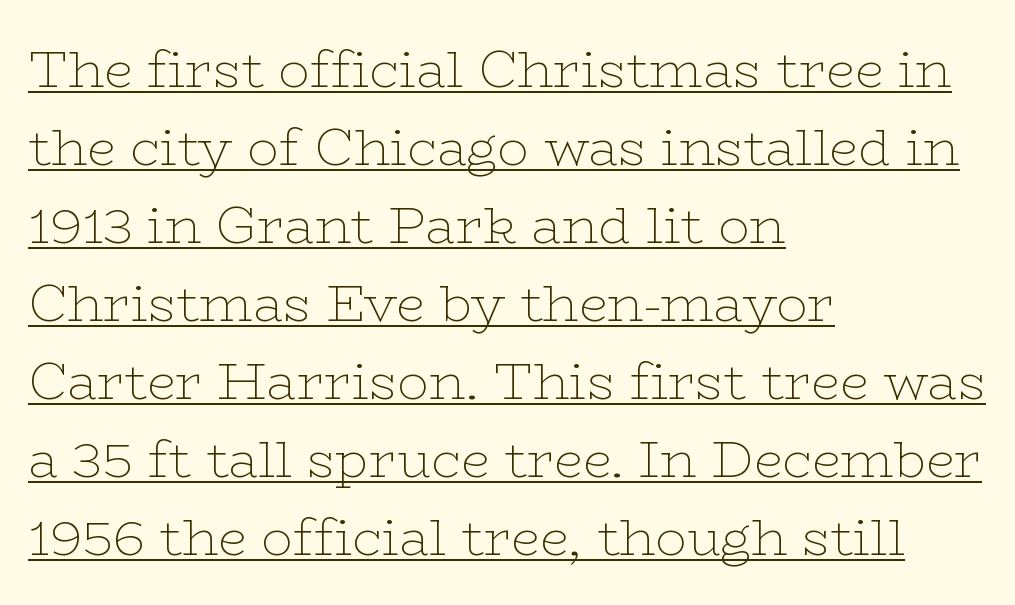
{"serif": "yes", "italic": "no", "bold": "no", "weight": "thin", "width": "wide", "stroke_contrast": "low", "x_height": "medium", "monospaced": "no", "underline": "yes", "align": "left", "line_spacing": "normal", "line_spacing_ratio": 1.5, "letter_spacing": "normal", "letter_spacing_em": 0.0, "glyph_px": 52}
